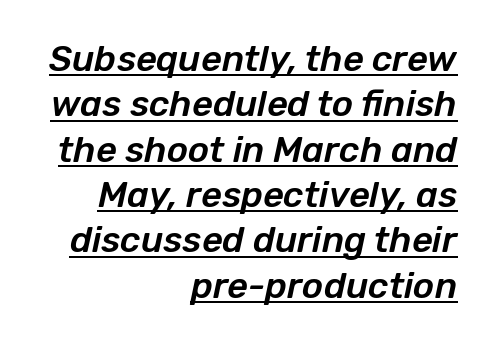
{"italic": "yes", "lean": "right", "slant_degrees": 12, "width": "normal", "stroke_contrast": "low", "x_height": "medium", "monospaced": "no", "underline": "yes", "align": "right", "line_spacing": "normal", "line_spacing_ratio": 1.26, "letter_spacing": "normal", "letter_spacing_em": 0.0, "glyph_px": 36}
